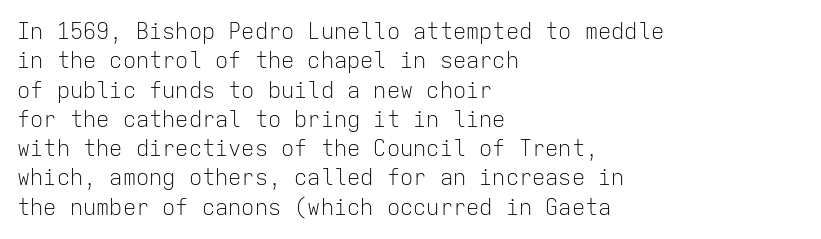
Q: Is the text bold? A: No.
Q: Is the text italic (slanted)? A: No, it is upright.
Q: Is the text underlined? A: No.
Q: How is the paragraph aligned? A: Left-aligned.
Q: Is the spacing between letters normal or unusually wide? A: Normal.
Q: Is the spacing between lines tight, normal or loose? A: Normal.
